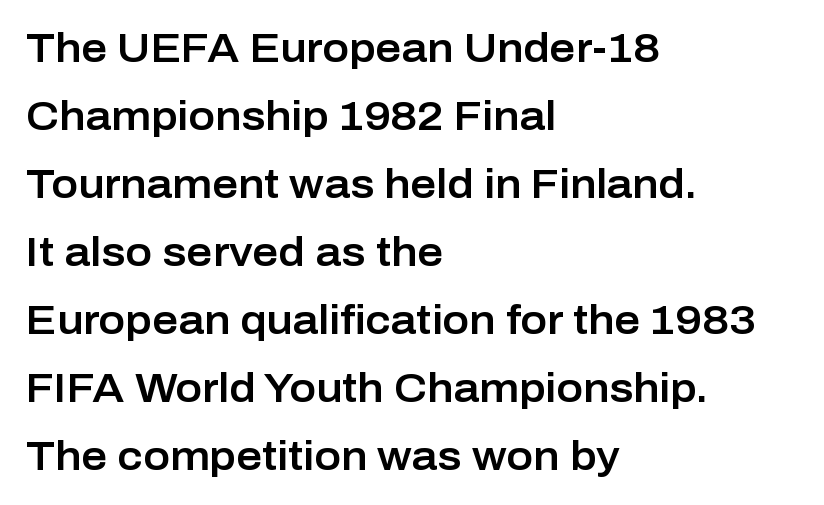
Regarding leading, the lines here are spaced in the standard way. Any mark beneath the type? The region is blank. The rendering shows plain stroke endings on the letterforms — a sans-serif design. Proportional: the letters do not fall into vertical columns.
